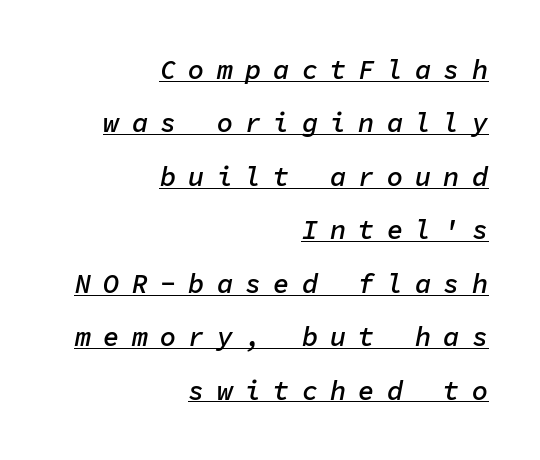
The sample's only ornament is a line tracing under the words. The gaps between neighbouring characters are conspicuously large. The text block is weighted toward the right margin, trailing off unevenly leftward. The face used here is a semibold: visibly heavier than regular, lighter than bold. Notice the wide empty band between every row — that's loose leading. When letters slant like this, we call the style italic.
